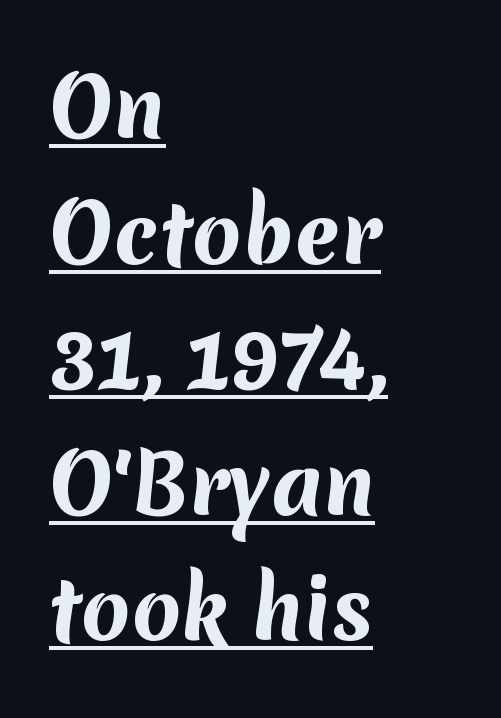
The image shows 80 px bold sans-serif type; set left-aligned, normal line spacing (1.57x), normal letter spacing, underlined; medium stroke contrast and a medium x-height.
